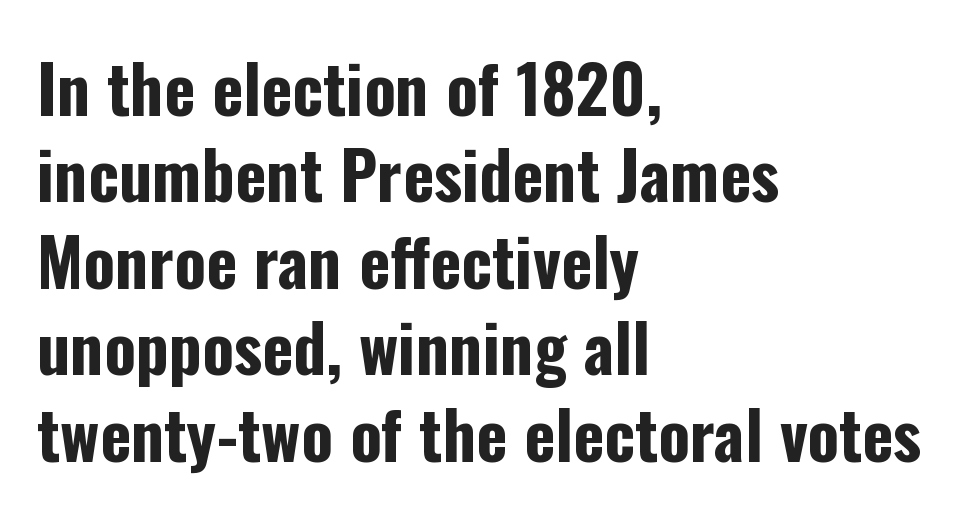
The image shows 66 px bold, condensed sans-serif type, upright; set left-aligned, normal line spacing (1.31x), normal letter spacing, not underlined; low stroke contrast and a medium x-height.
